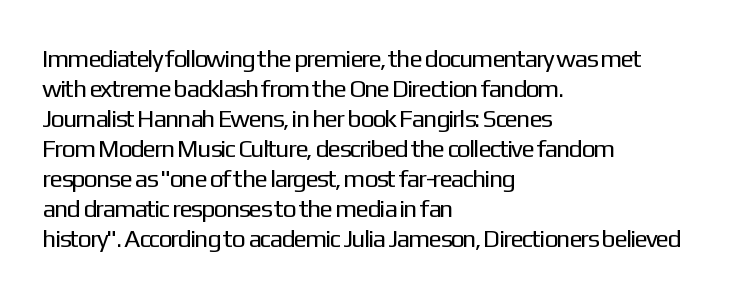
The image shows 25 px text type, upright; set left-aligned, line spacing 1.2x, normal letter spacing, not underlined.
